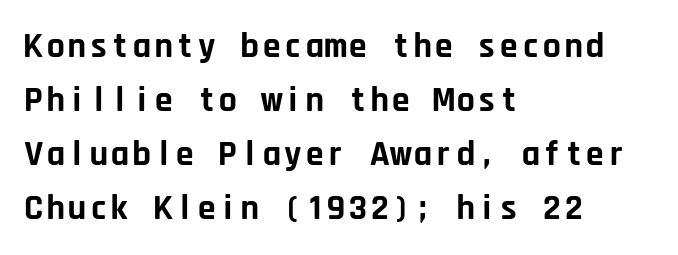
The image shows 36 px bold sans-serif type, upright, monospaced; set left-aligned, normal line spacing (1.5x), normal letter spacing, not underlined; low stroke contrast and a large x-height.
